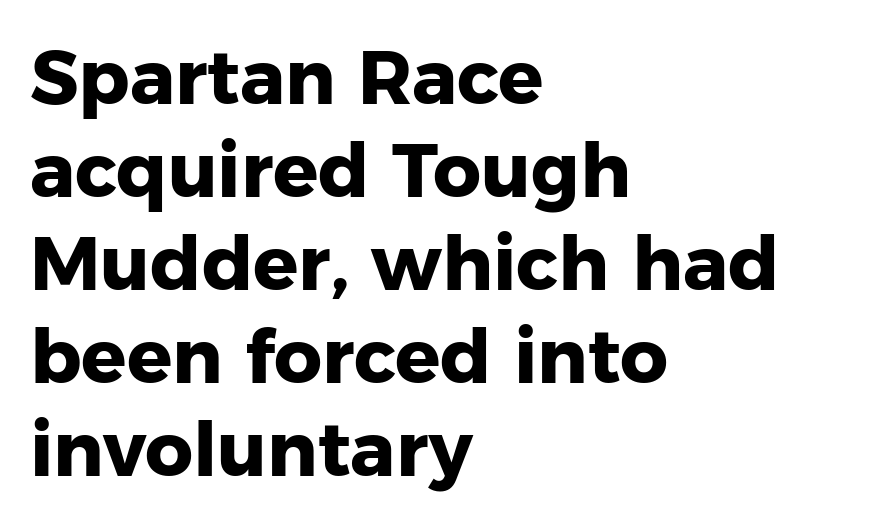
Q: Is the text bold? A: Yes.
Q: Is the text italic (slanted)? A: No, it is upright.
Q: Is the typeface a serif or a sans-serif typeface? A: Sans-serif.
Q: Is the text underlined? A: No.
Q: How is the paragraph aligned? A: Left-aligned.
Q: Is the spacing between letters normal or unusually wide? A: Normal.
Q: Width (condensed, normal, or wide)? A: Normal.
Q: Stroke contrast? A: Low.
Q: x-height? A: Medium.
Q: Monospaced? A: No.
